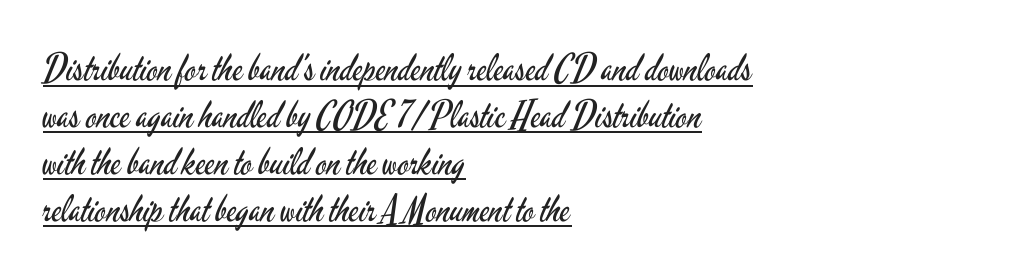
{"serif": "no", "bold": "no", "weight": "regular", "width": "condensed", "stroke_contrast": "low", "x_height": "small", "monospaced": "no", "underline": "yes", "align": "left", "line_spacing": "normal", "line_spacing_ratio": 1.27, "letter_spacing": "normal", "letter_spacing_em": 0.0, "glyph_px": 37}
